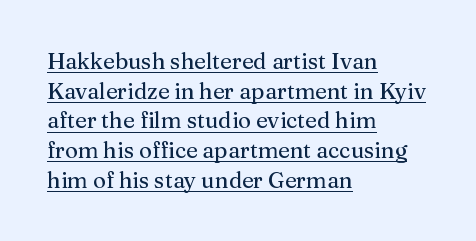
The image shows 22 px text type, upright; set left-aligned, normal line spacing (1.35x), normal letter spacing, underlined.
